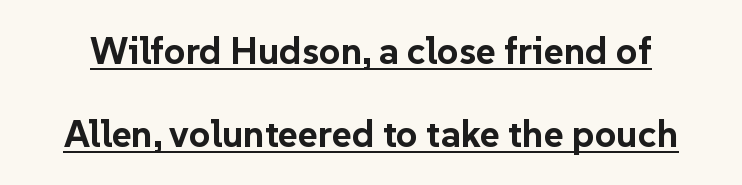
Q: Is the text bold? A: Yes.
Q: Is the text italic (slanted)? A: No, it is upright.
Q: Is the typeface a serif or a sans-serif typeface? A: Sans-serif.
Q: Is the text underlined? A: Yes.
Q: Is the spacing between letters normal or unusually wide? A: Normal.
Q: Is the spacing between lines tight, normal or loose? A: Loose.
Q: Width (condensed, normal, or wide)? A: Normal.
Q: Stroke contrast? A: Low.
Q: x-height? A: Medium.
Q: Monospaced? A: No.
